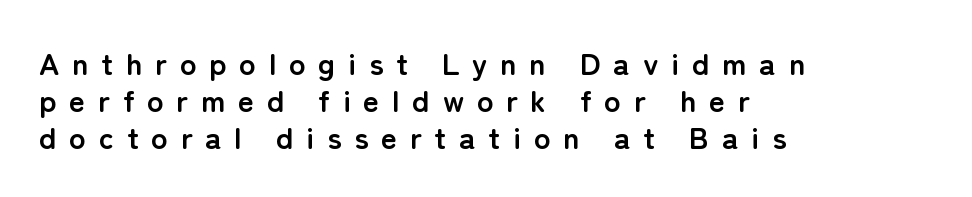
{"serif": "no", "italic": "no", "bold": "yes", "weight": "semibold", "width": "normal", "stroke_contrast": "low", "x_height": "medium", "monospaced": "no", "underline": "no", "align": "left", "line_spacing_ratio": 1.19, "letter_spacing": "wide", "letter_spacing_em": 0.41, "glyph_px": 31}
